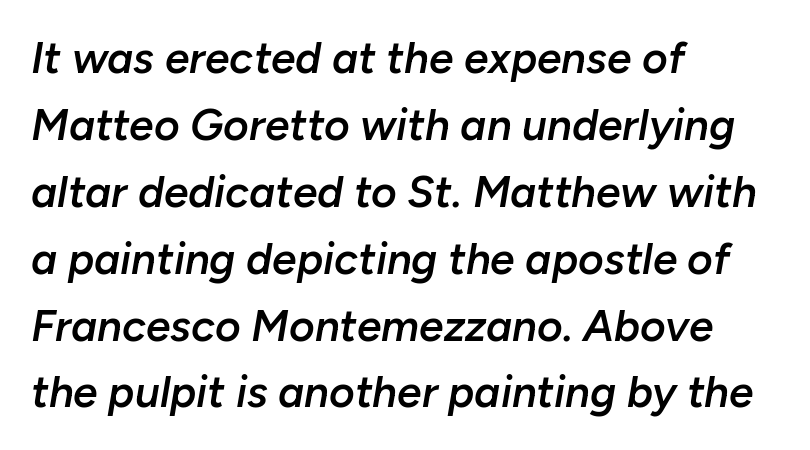
Plain, unruled lines of type. Nothing unusual about the tracking: characters are spaced as the font intends. Does the lettering tilt? It does — this is italic. Short and long lines alike share a common starting point at left.
